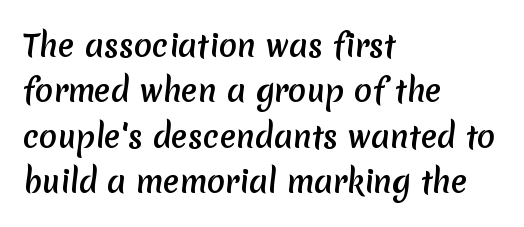
The space directly below the letters is spotless. The rendering uses natural spacing where letterforms have individual widths. Tracking here is standard; glyphs follow each other at the usual distance. What's the leading like? Ordinary, nothing unusual. Nope, no serifs anywhere on these letters.
